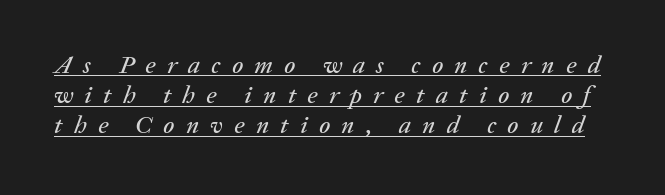
{"italic": "yes", "lean": "right", "slant_degrees": 20, "underline": "yes", "line_spacing_ratio": 1.21, "letter_spacing": "wide", "letter_spacing_em": 0.45, "glyph_px": 25}
